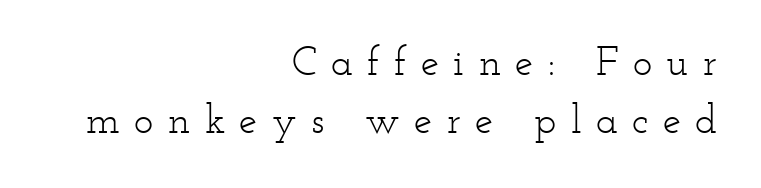
The image shows 41 px light, wide serif type, upright; set right-aligned, normal line spacing (1.41x), unusually wide letter spacing (+0.35 em), not underlined; low stroke contrast and a small x-height.
